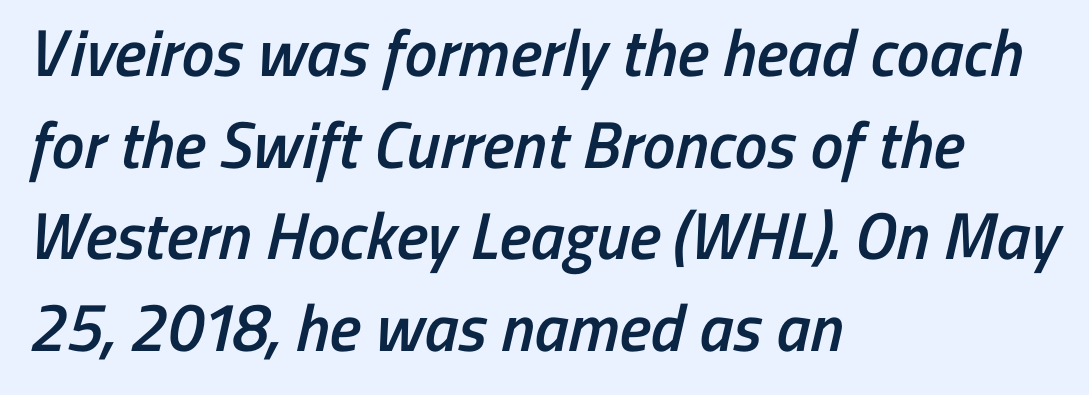
Q: Is the text bold? A: Semi-bold.
Q: Is the typeface a serif or a sans-serif typeface? A: Sans-serif.
Q: Is the text underlined? A: No.
Q: How is the paragraph aligned? A: Left-aligned.
Q: Is the spacing between letters normal or unusually wide? A: Normal.
Q: Is the spacing between lines tight, normal or loose? A: Normal.
Q: Width (condensed, normal, or wide)? A: Condensed.
Q: Stroke contrast? A: Low.
Q: x-height? A: Medium.
Q: Monospaced? A: No.
